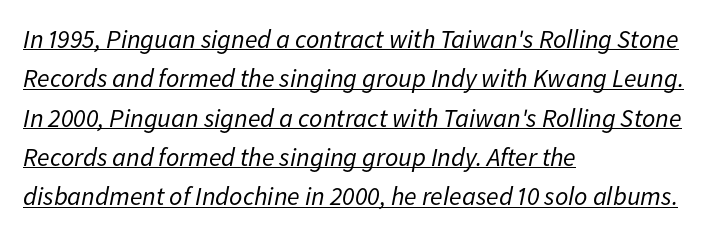
Q: Is the text bold? A: No.
Q: Is the text italic (slanted)? A: Yes, it leans right by about 11 degrees.
Q: Is the text underlined? A: Yes.
Q: How is the paragraph aligned? A: Left-aligned.
Q: Is the spacing between letters normal or unusually wide? A: Normal.
Q: Is the spacing between lines tight, normal or loose? A: Normal.
